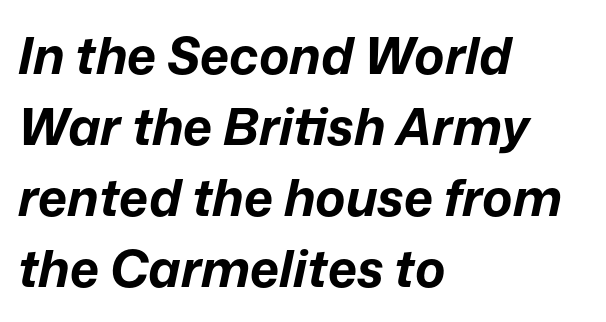
{"italic": "yes", "lean": "right", "slant_degrees": 12, "bold": "yes", "weight": "bold", "width": "normal", "stroke_contrast": "low", "x_height": "medium", "monospaced": "no", "underline": "no", "align": "left", "line_spacing": "normal", "line_spacing_ratio": 1.39, "letter_spacing": "normal", "letter_spacing_em": 0.0, "glyph_px": 51}
